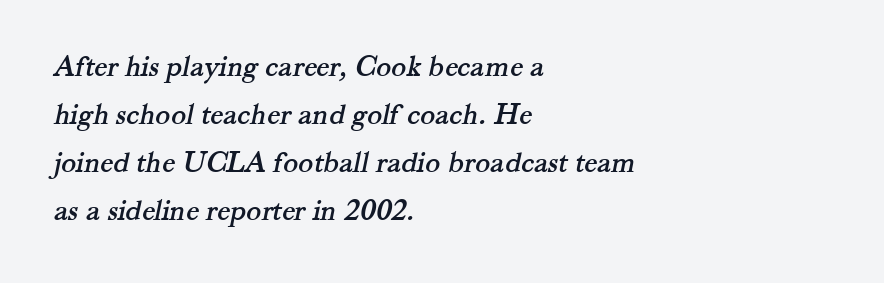
The image shows 31 px serif type; set left-aligned, normal line spacing (1.55x), normal letter spacing, not underlined; medium stroke contrast and a small x-height.
